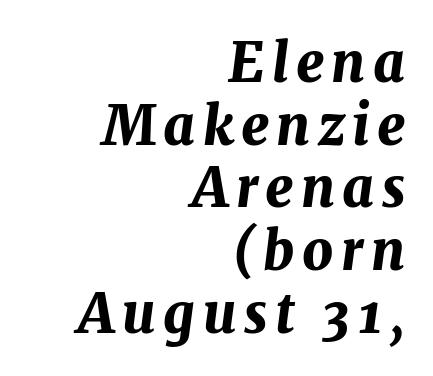
The image shows 54 px bold type, italic (leaning right); set right-aligned, line spacing 1.16x, not underlined; medium stroke contrast and a medium x-height.
